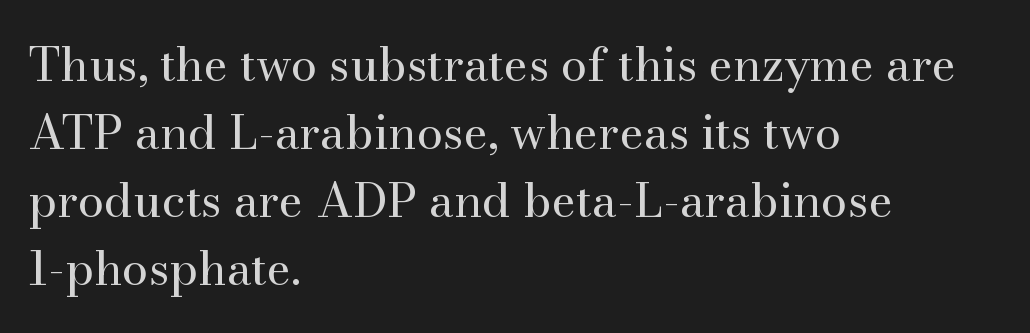
The image shows 47 px regular-weight serif type, upright; set left-aligned, normal line spacing (1.45x), normal letter spacing, not underlined; medium stroke contrast and a small x-height.
